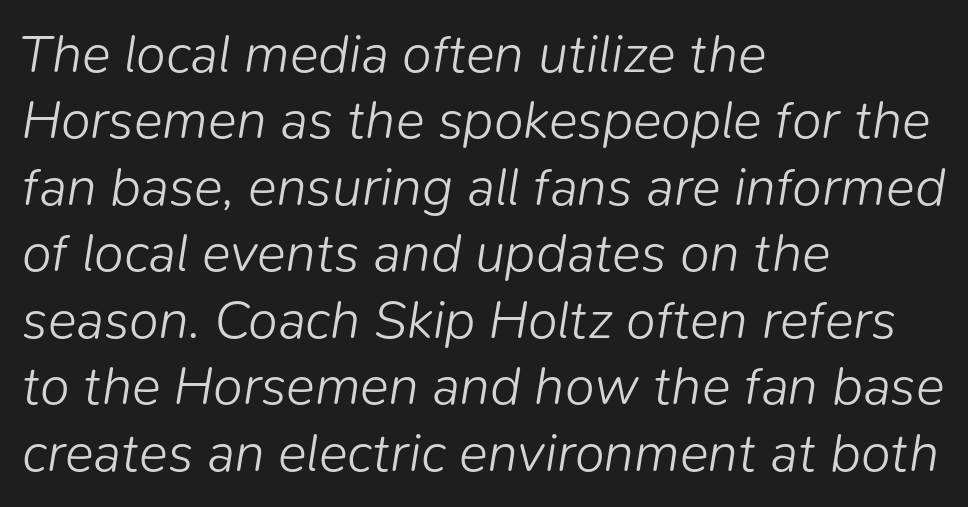
The image shows 54 px light type, italic (leaning right); set left-aligned, line spacing 1.23x, normal letter spacing, not underlined; low stroke contrast and a medium x-height.
